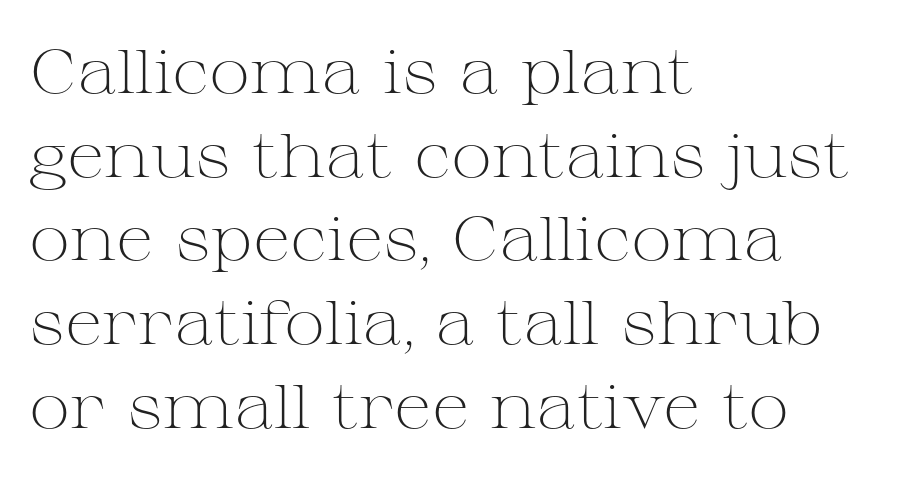
The image shows 62 px light, wide serif type, upright; set left-aligned, normal line spacing (1.35x), normal letter spacing, not underlined; medium stroke contrast and a medium x-height.
